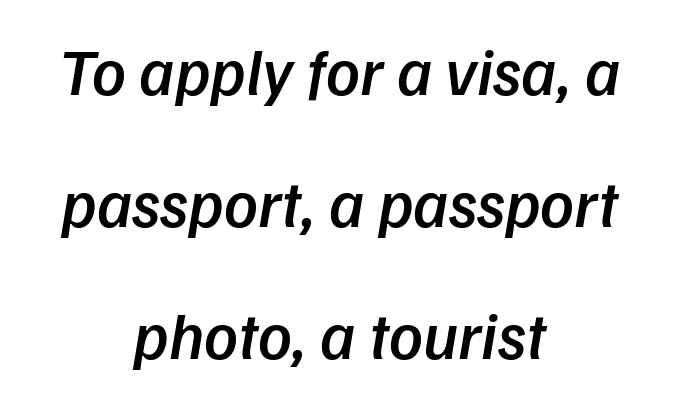
{"italic": "yes", "lean": "right", "slant_degrees": 9, "bold": "semi", "weight": "semibold", "width": "normal", "stroke_contrast": "low", "x_height": "medium", "monospaced": "no", "underline": "no", "align": "center", "line_spacing": "loose", "line_spacing_ratio": 2.0, "letter_spacing": "normal", "letter_spacing_em": 0.0, "glyph_px": 66}
